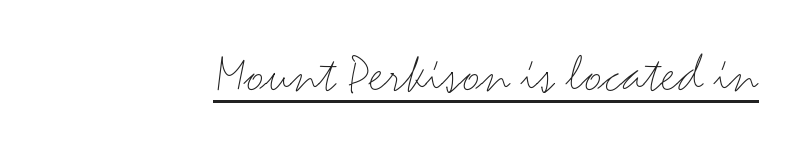
Q: Is the text bold? A: No.
Q: Is the text italic (slanted)? A: Yes.
Q: Is the typeface a serif or a sans-serif typeface? A: Sans-serif.
Q: Is the text underlined? A: Yes.
Q: Is the spacing between letters normal or unusually wide? A: Normal.
Q: Width (condensed, normal, or wide)? A: Wide.
Q: Stroke contrast? A: Medium.
Q: x-height? A: Small.
Q: Monospaced? A: No.
